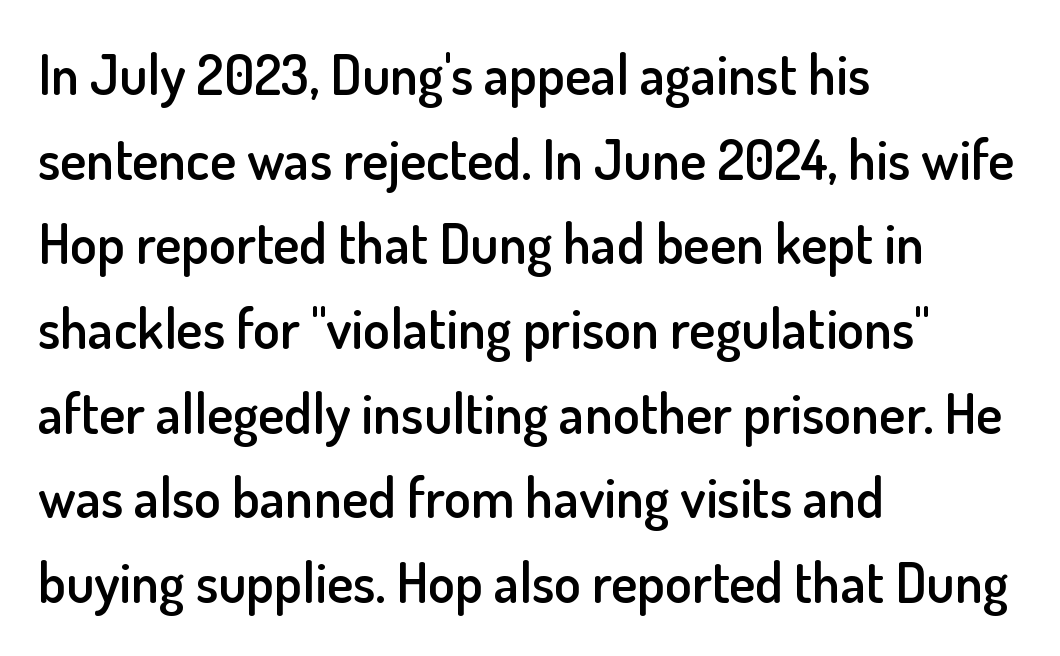
Q: Is the text bold? A: Semi-bold.
Q: Is the text italic (slanted)? A: No, it is upright.
Q: Is the typeface a serif or a sans-serif typeface? A: Sans-serif.
Q: Is the text underlined? A: No.
Q: How is the paragraph aligned? A: Left-aligned.
Q: Is the spacing between letters normal or unusually wide? A: Normal.
Q: Is the spacing between lines tight, normal or loose? A: Normal.
Q: Width (condensed, normal, or wide)? A: Normal.
Q: Stroke contrast? A: Low.
Q: x-height? A: Small.
Q: Monospaced? A: No.
